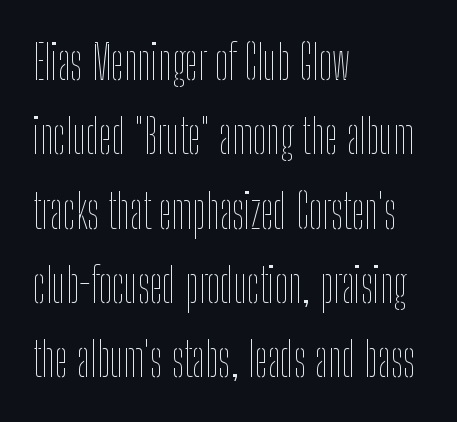
{"italic": "no", "bold": "no", "weight": "thin", "width": "condensed", "stroke_contrast": "low", "x_height": "medium", "monospaced": "no", "underline": "no", "align": "left", "line_spacing": "normal", "line_spacing_ratio": 1.58, "letter_spacing": "normal", "letter_spacing_em": 0.0, "glyph_px": 47}
